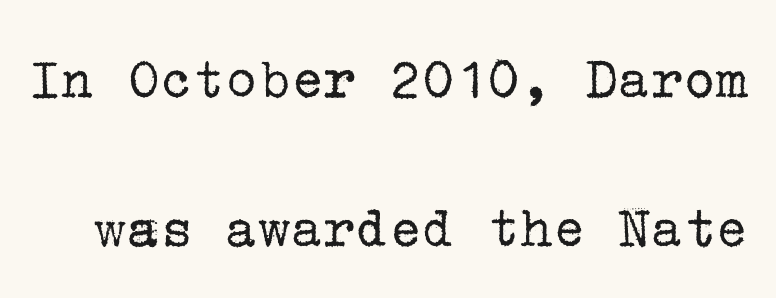
Q: Is the text bold? A: No.
Q: Is the text italic (slanted)? A: No, it is upright.
Q: Is the typeface a serif or a sans-serif typeface? A: Serif.
Q: Is the text underlined? A: No.
Q: Is the spacing between letters normal or unusually wide? A: Normal.
Q: Is the spacing between lines tight, normal or loose? A: Loose.
Q: Width (condensed, normal, or wide)? A: Normal.
Q: Stroke contrast? A: Low.
Q: x-height? A: Medium.
